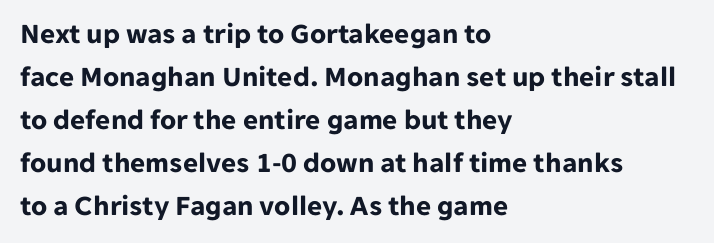
A sans-serif font was chosen for this passage. The tracking reads as untouched default to a designer's eye. A normal amount of white space separates one row of letters from the next. Heavy, bold letterforms. A typesetter would call this proportional, since set widths differ per character. Does the lettering tilt? It doesn't — this is upright.
